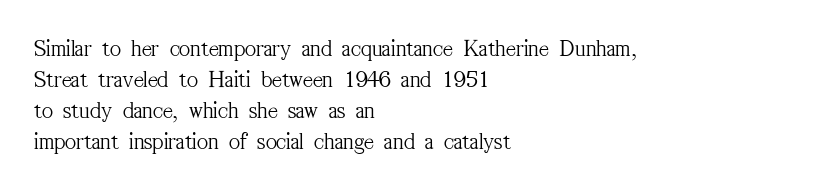
Q: Is the text bold? A: No.
Q: Is the text italic (slanted)? A: No, it is upright.
Q: Is the text underlined? A: No.
Q: How is the paragraph aligned? A: Left-aligned.
Q: Is the spacing between letters normal or unusually wide? A: Normal.
Q: Is the spacing between lines tight, normal or loose? A: Normal.
